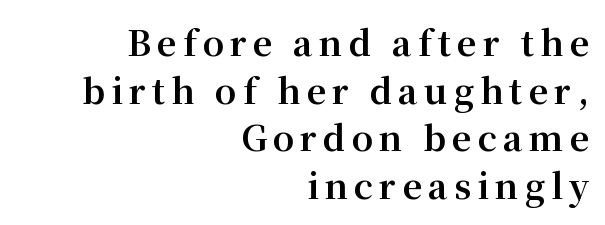
Leading: standard. Strong, thick strokes mark this as bold type. The glyphs are unaccompanied by any horizontal stroke below them. It's the straight-up-and-down kind of type.
